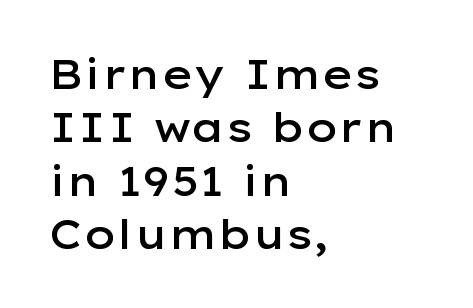
The image shows 41 px semibold, wide sans-serif type, upright; set left-aligned, normal line spacing (1.3x), normal letter spacing, not underlined; low stroke contrast and a medium x-height.
